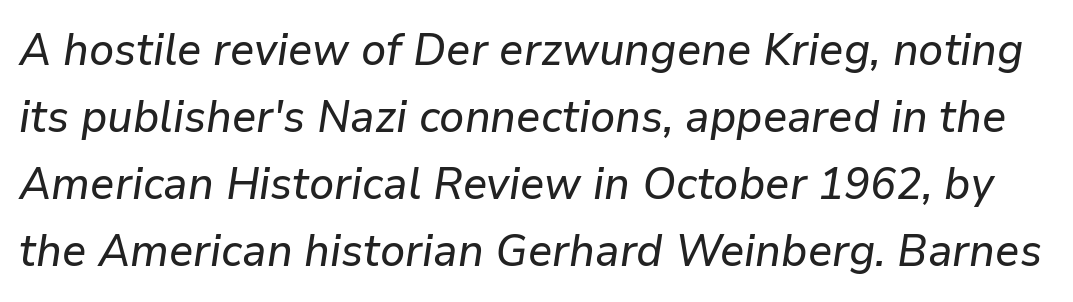
The designer left line spacing at the default. How are the letters spaced? Ordinarily, with no added tracking. Each row of text sits above clean, open space. Designer's note — italics engaged.
